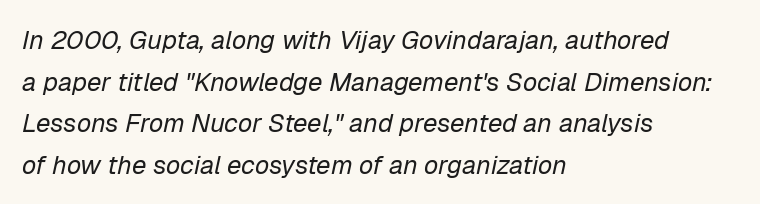
In terms of leading, this rendering sits right in the middle. Words appear dense and cohesive because spacing is normal. The glyphs are unaccompanied by any horizontal stroke below them. The face used here has a pronounced slope to its letters.
